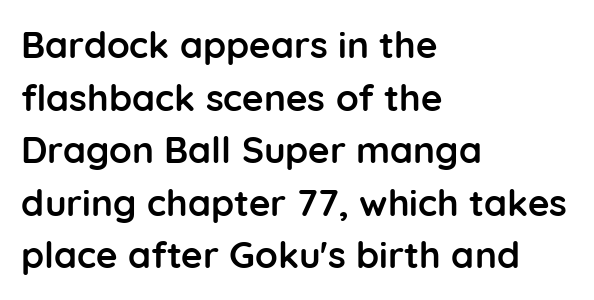
Q: Is the text bold? A: Yes.
Q: Is the text italic (slanted)? A: No, it is upright.
Q: Is the typeface a serif or a sans-serif typeface? A: Sans-serif.
Q: Is the text underlined? A: No.
Q: How is the paragraph aligned? A: Left-aligned.
Q: Is the spacing between letters normal or unusually wide? A: Normal.
Q: Is the spacing between lines tight, normal or loose? A: Normal.
Q: Width (condensed, normal, or wide)? A: Normal.
Q: Stroke contrast? A: Low.
Q: x-height? A: Medium.
Q: Monospaced? A: No.
